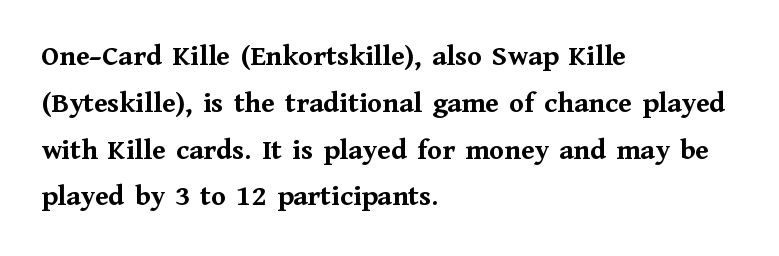
The image shows 30 px semibold serif type, upright; set left-aligned, normal line spacing (1.56x), normal letter spacing, not underlined; medium stroke contrast and a medium x-height.
